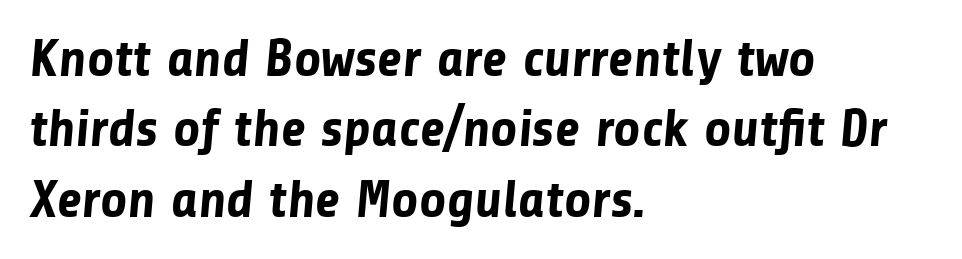
The image shows 53 px bold sans-serif type; set left-aligned, normal line spacing (1.33x), normal letter spacing, not underlined; low stroke contrast and a medium x-height.
